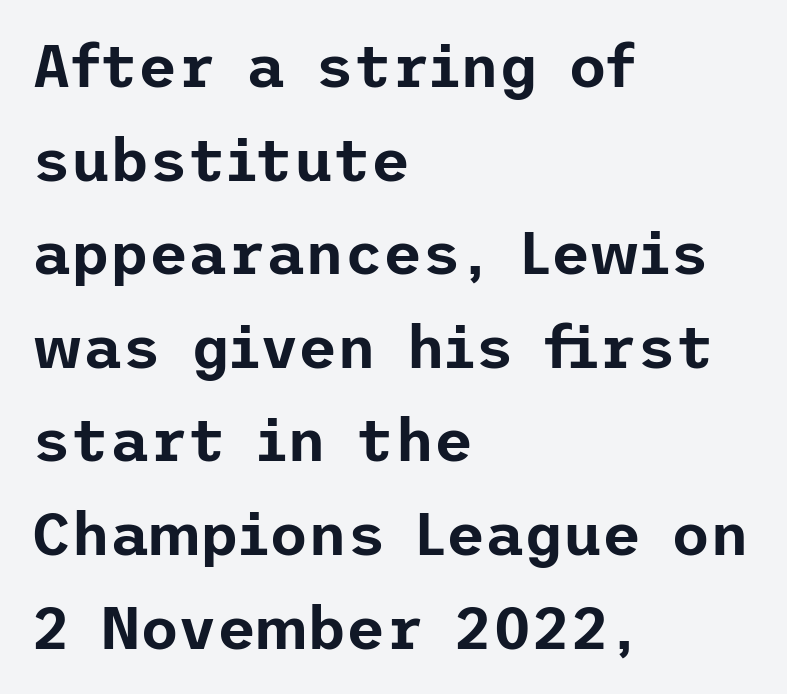
Rows of type keep a routine distance in the vertical direction. When letters stand straight like this, we call the style roman or upright. Nobody drew a line under any word here. Between one letter and the next there's only the usual sliver of space.
